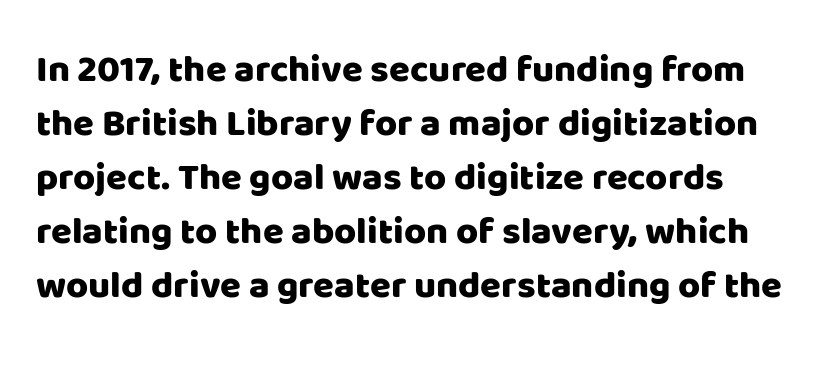
{"serif": "no", "italic": "no", "width": "normal", "stroke_contrast": "low", "x_height": "large", "monospaced": "no", "underline": "no", "line_spacing": "normal", "line_spacing_ratio": 1.42, "letter_spacing": "normal", "letter_spacing_em": 0.0, "glyph_px": 38}
